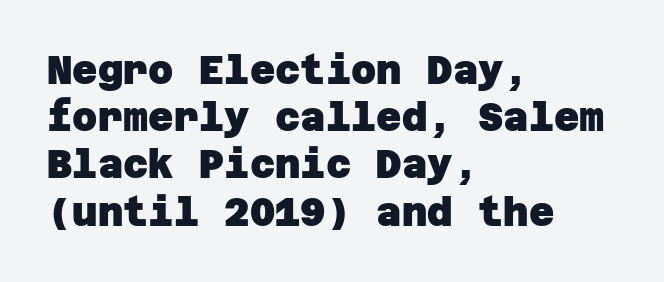
Strong, thick strokes mark this as bold type. In terms of letterform style, serifs are entirely absent. The gap between lines stays unmarked. The type is set solid horizontally, with unmodified tracking.
